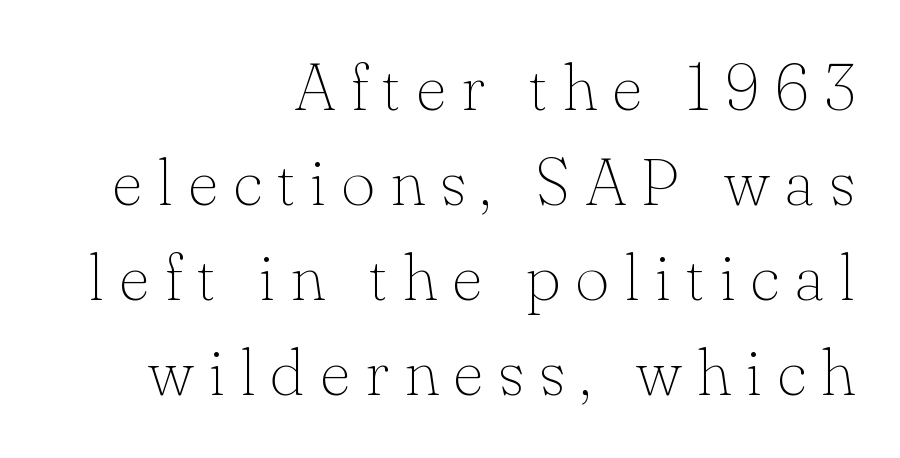
Q: Is the text bold? A: No.
Q: Is the text italic (slanted)? A: No, it is upright.
Q: Is the typeface a serif or a sans-serif typeface? A: Serif.
Q: Is the text underlined? A: No.
Q: How is the paragraph aligned? A: Right-aligned.
Q: Is the spacing between letters normal or unusually wide? A: Unusually wide.
Q: Is the spacing between lines tight, normal or loose? A: Normal.
Q: Width (condensed, normal, or wide)? A: Normal.
Q: Stroke contrast? A: Low.
Q: x-height? A: Small.
Q: Monospaced? A: No.
